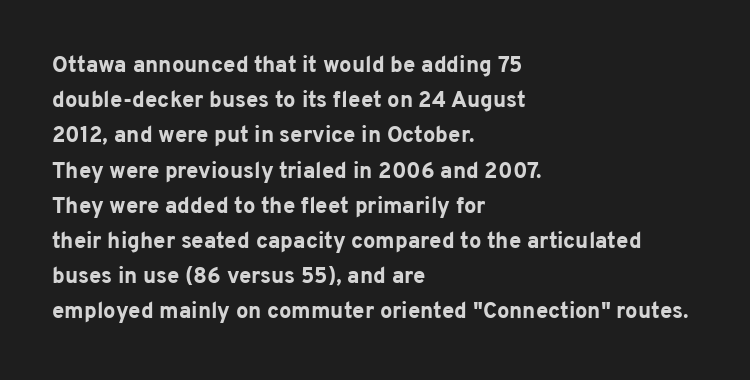
Q: Is the text bold? A: Yes.
Q: Is the text italic (slanted)? A: No, it is upright.
Q: Is the text underlined? A: No.
Q: How is the paragraph aligned? A: Left-aligned.
Q: Is the spacing between letters normal or unusually wide? A: Normal.
Q: Is the spacing between lines tight, normal or loose? A: Normal.
